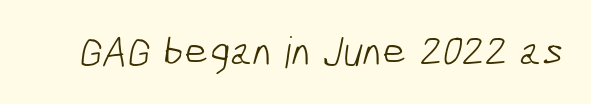
{"serif": "no", "bold": "no", "weight": "light", "width": "condensed", "stroke_contrast": "low", "x_height": "medium", "monospaced": "no", "underline": "no", "letter_spacing": "normal", "letter_spacing_em": 0.0, "glyph_px": 43}
